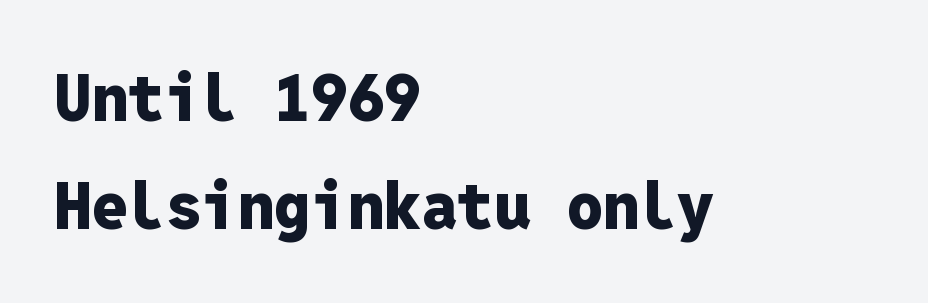
Check where the strokes stop: nothing finishes them off — pure sans. The letters march in equal steps, a hallmark of fixed-pitch type. The line texture is even and compact thanks to regular tracking. Typographic density is high because the face is bold.
